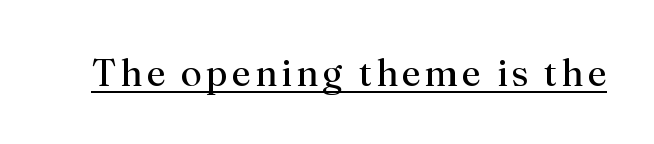
Is there any slant? The stems are plumb. Small tapered or slab feet sit at the stroke ends, so this counts as serif. The passage shown is not bold in any degree. Has an underline been added? It has.
